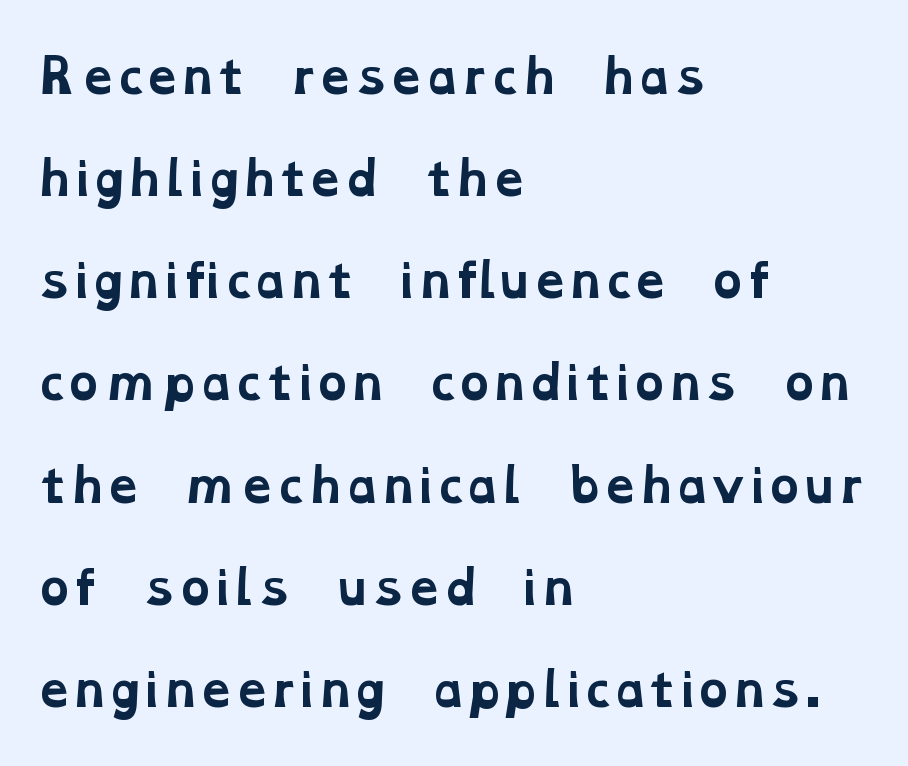
The image shows 45 px bold, wide serif type; set left-aligned, loose line spacing (2.27x), normal letter spacing, not underlined; low stroke contrast and a medium x-height.
